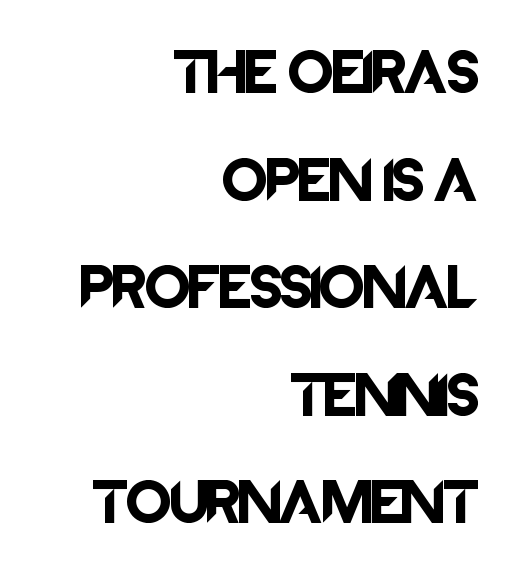
Q: Is the text italic (slanted)? A: No, it is upright.
Q: Is the typeface a serif or a sans-serif typeface? A: Sans-serif.
Q: Is the text underlined? A: No.
Q: How is the paragraph aligned? A: Right-aligned.
Q: Is the spacing between letters normal or unusually wide? A: Normal.
Q: Is the spacing between lines tight, normal or loose? A: Loose.
Q: Width (condensed, normal, or wide)? A: Normal.
Q: Stroke contrast? A: Low.
Q: x-height? A: Large.
Q: Monospaced? A: No.
